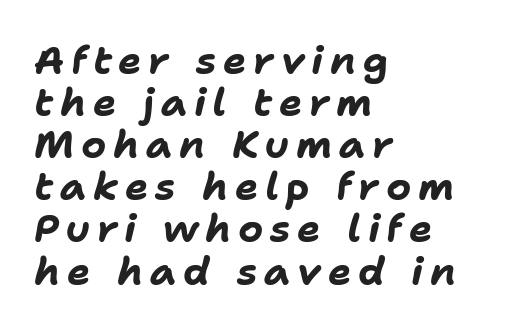
Q: Is the text bold? A: Yes.
Q: Is the text italic (slanted)? A: Yes, it leans right by about 11 degrees.
Q: Is the text underlined? A: No.
Q: How is the paragraph aligned? A: Left-aligned.
Q: Is the spacing between lines tight, normal or loose? A: Tight.
Q: Width (condensed, normal, or wide)? A: Normal.
Q: Stroke contrast? A: Low.
Q: x-height? A: Medium.
Q: Monospaced? A: No.
